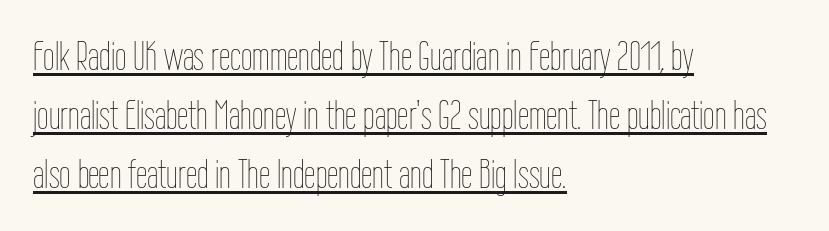
The image shows 41 px thin, condensed type, upright; set left-aligned, normal line spacing (1.44x), normal letter spacing, underlined; low stroke contrast and a medium x-height.
